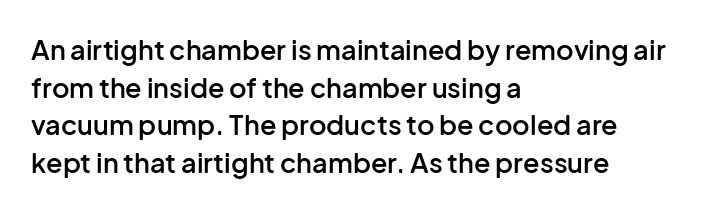
{"italic": "no", "bold": "semi", "underline": "no", "align": "left", "line_spacing": "normal", "line_spacing_ratio": 1.39, "letter_spacing": "normal", "letter_spacing_em": 0.0, "glyph_px": 27}
